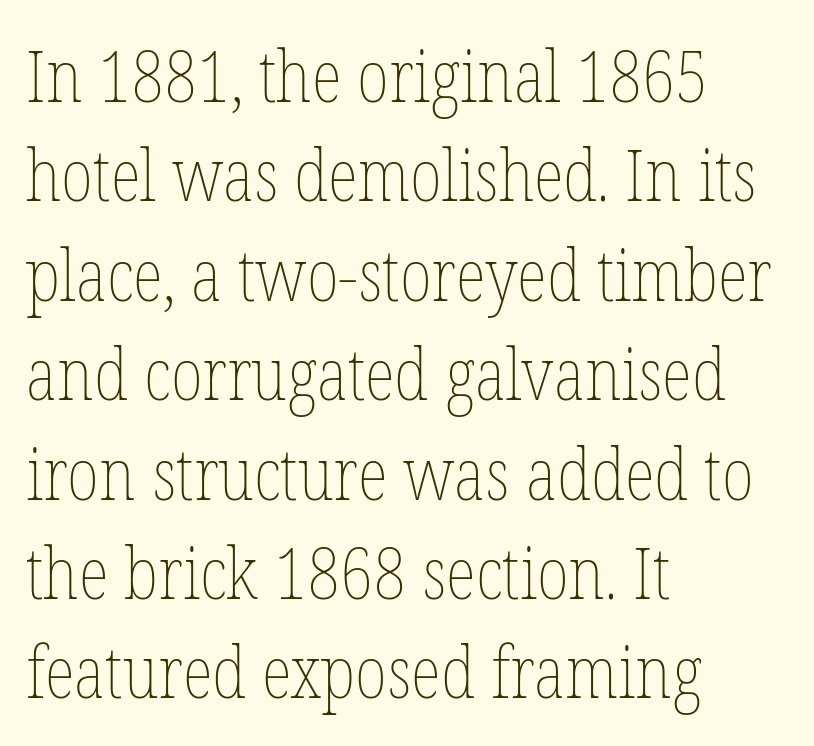
The image shows 71 px thin, condensed type, upright; set left-aligned, normal line spacing (1.4x), normal letter spacing, not underlined; low stroke contrast and a medium x-height.
